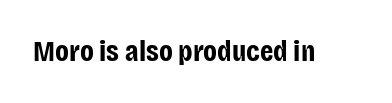
This sample uses an upright cut, with every glyph sitting square on the baseline. The foot of each line stays bare and open. The characters display no serif detailing; their extremities are plain. Heft: maximum for text — a bold. Characters follow at the spacing the type designer built in.
